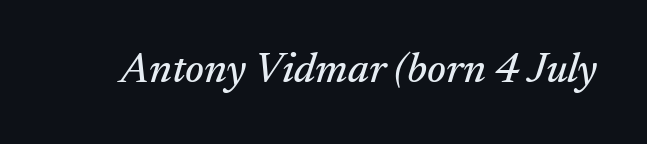
{"serif": "yes", "italic": "yes", "lean": "right", "slant_degrees": 17, "width": "normal", "stroke_contrast": "medium", "x_height": "small", "monospaced": "no", "underline": "no", "letter_spacing": "normal", "letter_spacing_em": 0.0, "glyph_px": 43}
